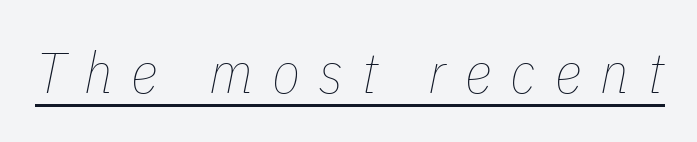
Q: Is the text bold? A: No.
Q: Is the text italic (slanted)? A: Yes, it leans right by about 11 degrees.
Q: Is the text underlined? A: Yes.
Q: Is the spacing between letters normal or unusually wide? A: Unusually wide.
Q: Width (condensed, normal, or wide)? A: Condensed.
Q: Stroke contrast? A: Low.
Q: x-height? A: Medium.
Q: Monospaced? A: No.
